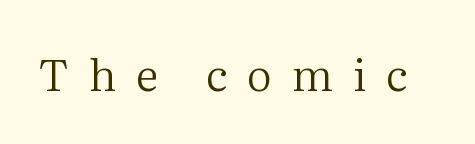
The image shows 44 px regular-weight serif type, upright; set unusually wide letter spacing (+0.45 em), not underlined; medium stroke contrast and a medium x-height.
